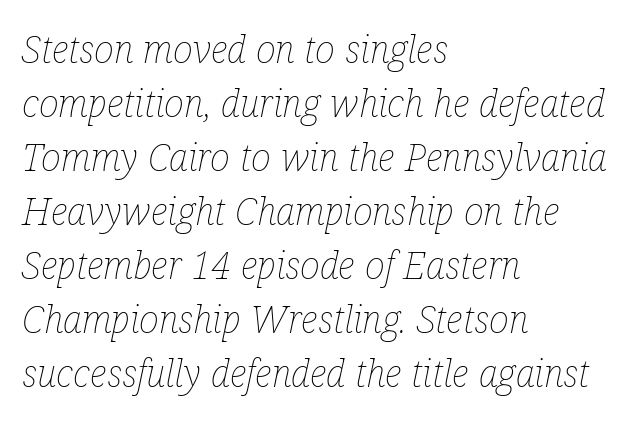
{"italic": "yes", "lean": "right", "slant_degrees": 12, "bold": "no", "weight": "thin", "width": "condensed", "stroke_contrast": "low", "x_height": "medium", "monospaced": "no", "underline": "no", "align": "left", "line_spacing": "normal", "line_spacing_ratio": 1.42, "letter_spacing": "normal", "letter_spacing_em": 0.0, "glyph_px": 38}
